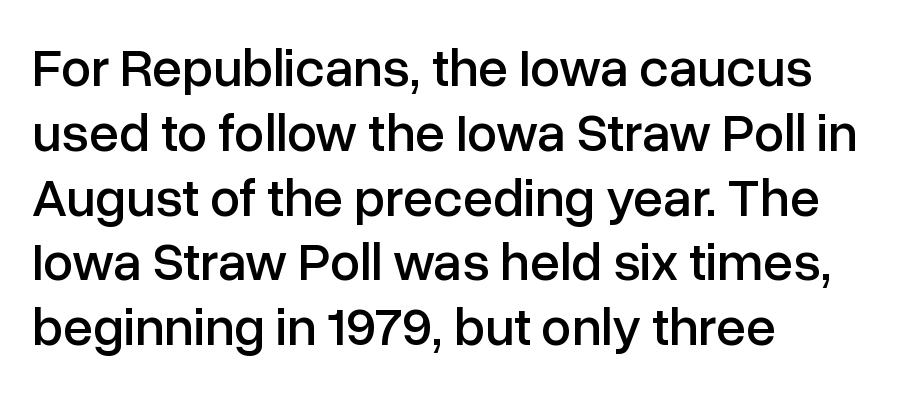
Q: Is the text italic (slanted)? A: No, it is upright.
Q: Is the typeface a serif or a sans-serif typeface? A: Sans-serif.
Q: Is the text underlined? A: No.
Q: How is the paragraph aligned? A: Left-aligned.
Q: Is the spacing between letters normal or unusually wide? A: Normal.
Q: Width (condensed, normal, or wide)? A: Normal.
Q: Stroke contrast? A: Low.
Q: x-height? A: Medium.
Q: Monospaced? A: No.
